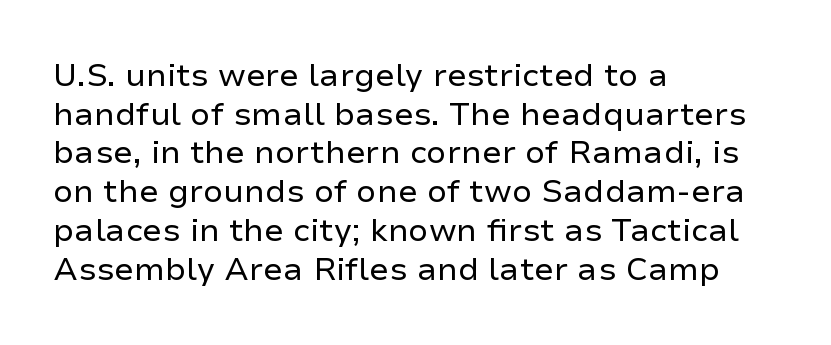
The image shows 32 px regular-weight sans-serif type, upright; set left-aligned, line spacing 1.21x, normal letter spacing, not underlined; low stroke contrast and a medium x-height.
